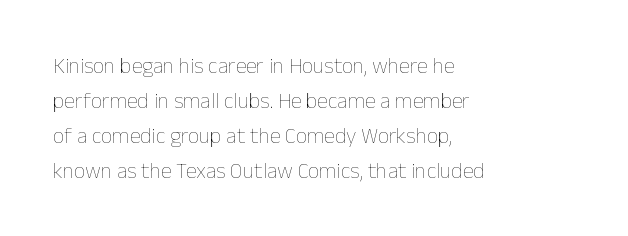
{"italic": "no", "bold": "no", "underline": "no", "align": "left", "line_spacing": "normal", "line_spacing_ratio": 1.59, "letter_spacing": "normal", "letter_spacing_em": 0.0, "glyph_px": 22}
